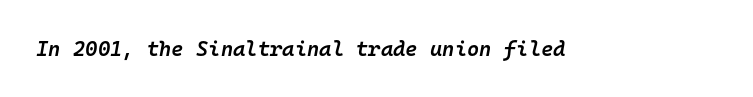
{"italic": "yes", "lean": "right", "slant_degrees": 10, "bold": "semi", "underline": "no", "letter_spacing": "normal", "letter_spacing_em": 0.0, "glyph_px": 21}
